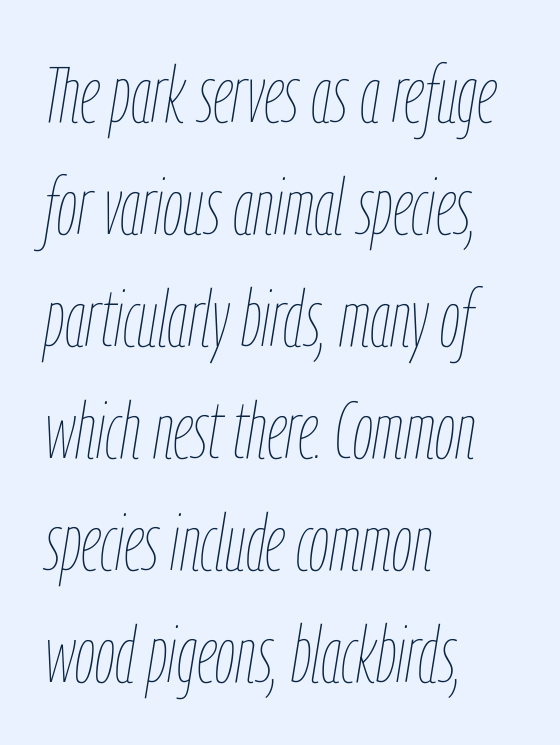
{"italic": "yes", "lean": "right", "slant_degrees": 9, "bold": "no", "weight": "thin", "width": "condensed", "stroke_contrast": "low", "x_height": "medium", "monospaced": "no", "underline": "no", "align": "left", "line_spacing": "normal", "line_spacing_ratio": 1.4, "letter_spacing": "normal", "letter_spacing_em": 0.0, "glyph_px": 80}
